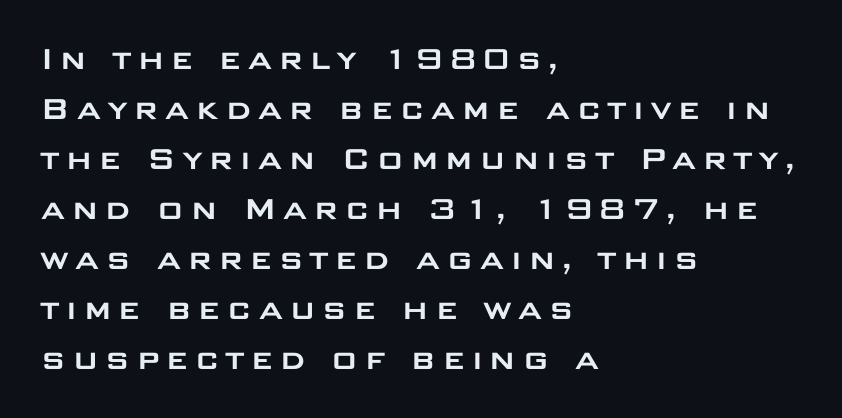
Q: Is the text italic (slanted)? A: No, it is upright.
Q: Is the typeface a serif or a sans-serif typeface? A: Sans-serif.
Q: Is the text underlined? A: No.
Q: How is the paragraph aligned? A: Left-aligned.
Q: Is the spacing between lines tight, normal or loose? A: Normal.
Q: Width (condensed, normal, or wide)? A: Wide.
Q: Stroke contrast? A: Low.
Q: x-height? A: Large.
Q: Monospaced? A: No.
